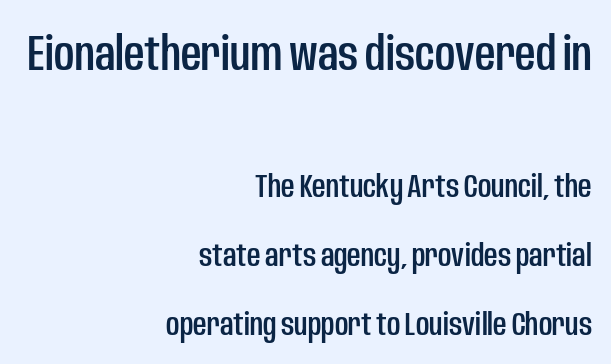
{"serif": "no", "italic": "no", "width": "condensed", "stroke_contrast": "low", "x_height": "large", "monospaced": "no", "underline": "no", "align": "right", "line_spacing": "loose", "line_spacing_ratio": 2.09, "letter_spacing": "normal", "letter_spacing_em": 0.0, "larger_block": "first", "size_ratio": 1.52, "glyph_px": 50}
